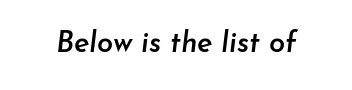
The face used here is rendered with its standard letterfit. A typesetter would call this proportional, since set widths differ per character. This is the in-between weight designers call semibold or demi. Yep, that's italic — everything's leaning. The passage shown is not underscored anywhere.
